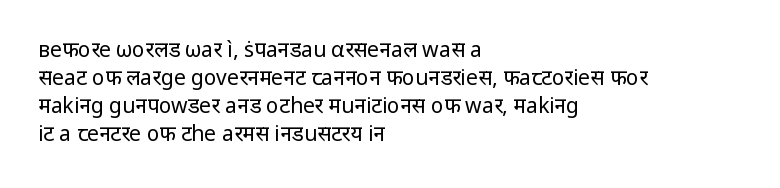
The paragraph has a hard left edge and a soft right edge. Rows of type keep a routine distance in the vertical direction. The letters sit at their default tracking, neither squeezed nor spread. Posture: vertical.
